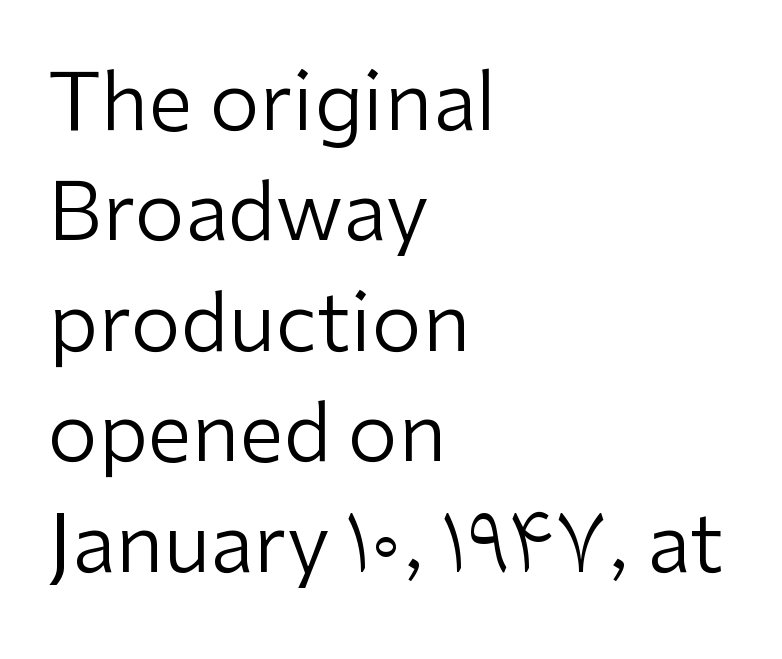
Are there feet on the stems? There aren't — it's a sans. The specimen reads as upright at a glance. Inter-character spacing is left at the font's built-in metrics. Only glyphs here, with clear space below each row.
